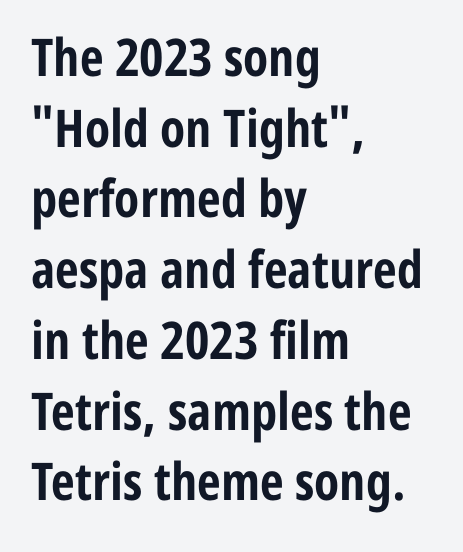
The image shows 52 px bold, condensed sans-serif type, upright; set left-aligned, normal line spacing (1.36x), normal letter spacing, not underlined; low stroke contrast and a medium x-height.
